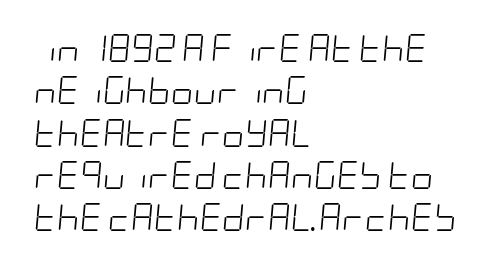
An italicized treatment has been applied to the whole sample. The line texture is even and compact thanks to regular tracking. Students, observe: this is what conventionally led text looks like. Alignment: flush left. On a weight scale, this lands at 450 or below.
